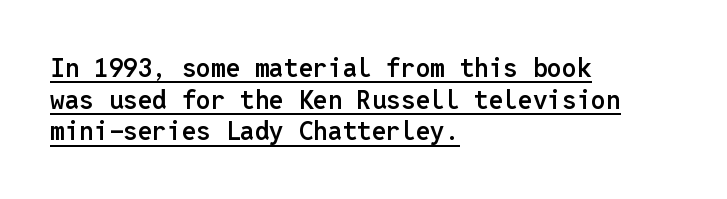
This rendering leaves character spacing at its baseline value. Does a line run under the words? Yes, clearly. The rendering uses a semibold face; strokes are thickened but not to full bold. Is there any slant? The stems are plumb.
